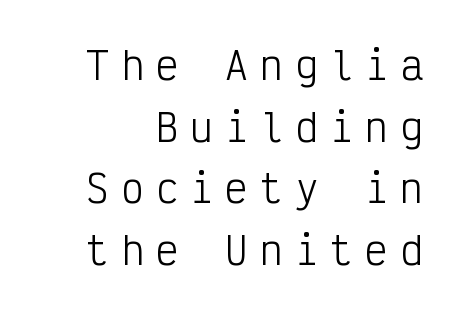
Posture: vertical. These lines are rendered in a fixed-pitch font. A clean baseline with only descenders dipping below it. Letter spacing: wide. These glyphs show unthickened strokes, regular width or finer.
